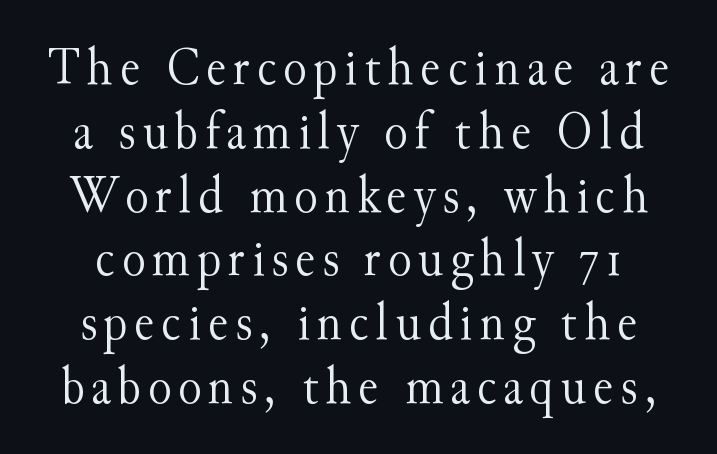
Q: Is the text bold? A: No.
Q: Is the text italic (slanted)? A: No, it is upright.
Q: Is the typeface a serif or a sans-serif typeface? A: Serif.
Q: Is the text underlined? A: No.
Q: How is the paragraph aligned? A: Centered.
Q: Width (condensed, normal, or wide)? A: Normal.
Q: Stroke contrast? A: Medium.
Q: x-height? A: Small.
Q: Monospaced? A: No.
